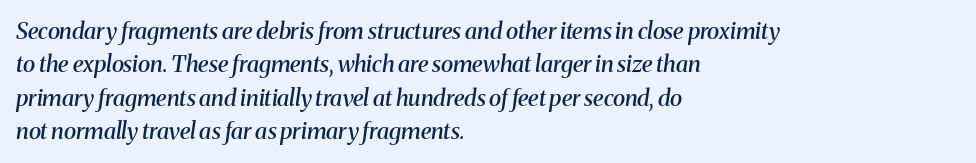
Observe the ordinary spacing: letters are neighbours, not strangers. The space between consecutive lines is moderate. The compositor pushed each line to the left boundary. Is the type bold? Partly — it's a semibold, heavier than regular but not fully bold. The rendering applies a slant to the glyphs. Nobody drew a line under any word here.
